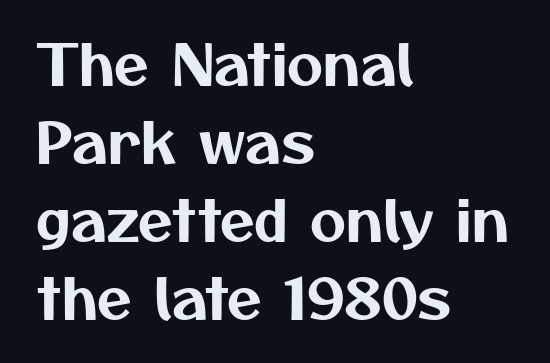
Q: Is the typeface a serif or a sans-serif typeface? A: Sans-serif.
Q: Is the text underlined? A: No.
Q: How is the paragraph aligned? A: Left-aligned.
Q: Is the spacing between letters normal or unusually wide? A: Normal.
Q: Is the spacing between lines tight, normal or loose? A: Normal.
Q: Width (condensed, normal, or wide)? A: Normal.
Q: Stroke contrast? A: Medium.
Q: x-height? A: Medium.
Q: Monospaced? A: No.
